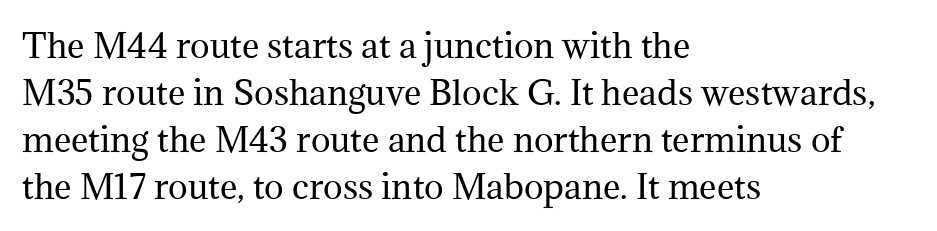
Q: Is the text bold? A: No.
Q: Is the text italic (slanted)? A: No, it is upright.
Q: Is the typeface a serif or a sans-serif typeface? A: Serif.
Q: Is the text underlined? A: No.
Q: How is the paragraph aligned? A: Left-aligned.
Q: Is the spacing between letters normal or unusually wide? A: Normal.
Q: Is the spacing between lines tight, normal or loose? A: Normal.
Q: Width (condensed, normal, or wide)? A: Normal.
Q: Stroke contrast? A: Medium.
Q: x-height? A: Medium.
Q: Monospaced? A: No.
